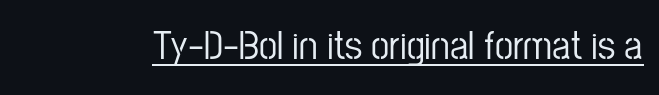
The image shows 41 px condensed sans-serif type, upright; set normal letter spacing, underlined; low stroke contrast and a medium x-height.
